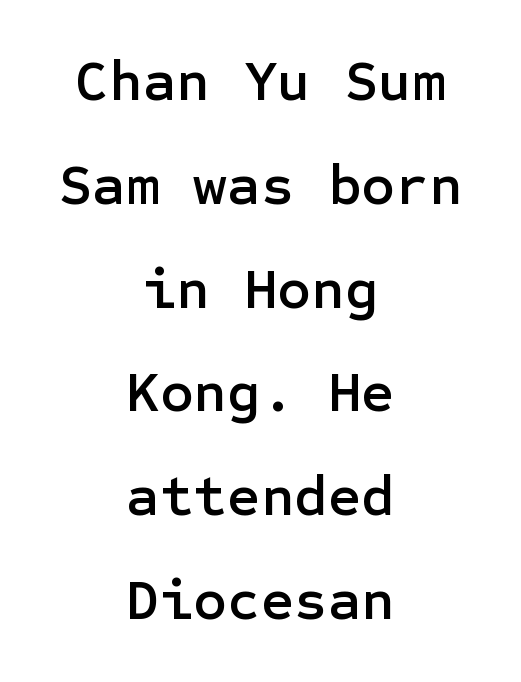
Tall strokes in this sample are plumb rather than angled. What stands out about the letter spacing? Nothing — it is the standard amount. No word sits above an underline. This sample is center-justified, so both line endings float freely. Nothing sits at the stroke ends, so this counts as sans-serif.
